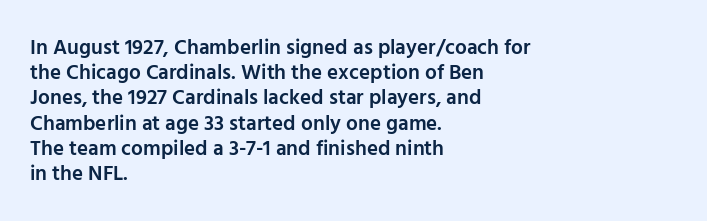
{"italic": "no", "bold": "semi", "underline": "no", "align": "left", "line_spacing_ratio": 1.2, "letter_spacing": "normal", "letter_spacing_em": 0.0, "glyph_px": 21}
